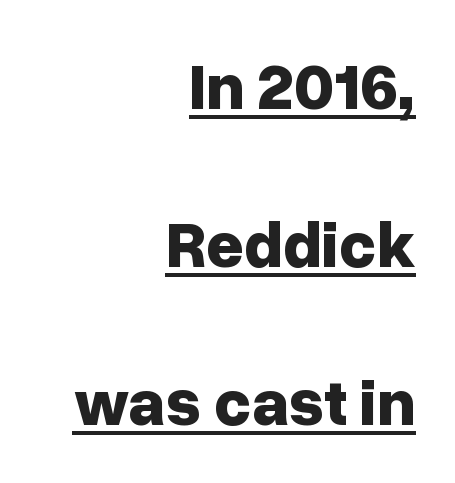
Q: Is the text bold? A: Yes.
Q: Is the text italic (slanted)? A: No, it is upright.
Q: Is the typeface a serif or a sans-serif typeface? A: Sans-serif.
Q: Is the text underlined? A: Yes.
Q: How is the paragraph aligned? A: Right-aligned.
Q: Is the spacing between letters normal or unusually wide? A: Normal.
Q: Is the spacing between lines tight, normal or loose? A: Loose.
Q: Width (condensed, normal, or wide)? A: Normal.
Q: Stroke contrast? A: Low.
Q: x-height? A: Medium.
Q: Monospaced? A: No.
